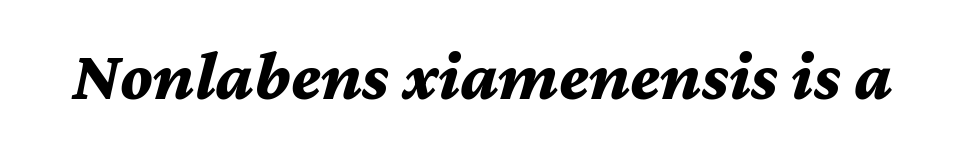
Q: Is the text bold? A: Yes.
Q: Is the text italic (slanted)? A: Yes, it leans right by about 12 degrees.
Q: Is the text underlined? A: No.
Q: Is the spacing between letters normal or unusually wide? A: Normal.
Q: Width (condensed, normal, or wide)? A: Normal.
Q: Stroke contrast? A: Medium.
Q: x-height? A: Medium.
Q: Monospaced? A: No.
